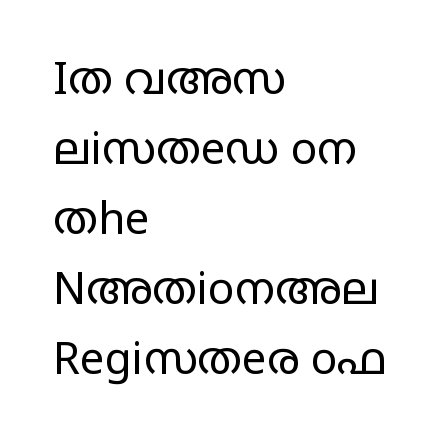
{"serif": "no", "italic": "no", "bold": "no", "weight": "regular", "width": "wide", "stroke_contrast": "low", "x_height": "large", "monospaced": "no", "underline": "no", "align": "left", "line_spacing": "normal", "line_spacing_ratio": 1.59, "letter_spacing": "normal", "letter_spacing_em": 0.0, "glyph_px": 44}
